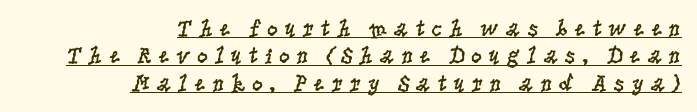
Q: Is the text bold? A: No.
Q: Is the text underlined? A: Yes.
Q: How is the paragraph aligned? A: Right-aligned.
Q: Is the spacing between letters normal or unusually wide? A: Unusually wide.
Q: Is the spacing between lines tight, normal or loose? A: Tight.
